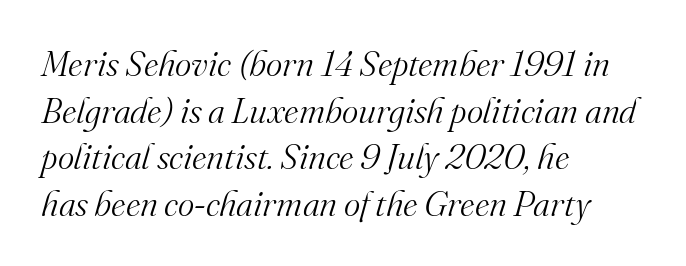
The image shows 35 px light serif type, italic (leaning right); set left-aligned, normal line spacing (1.33x), normal letter spacing, not underlined; medium stroke contrast and a small x-height.
